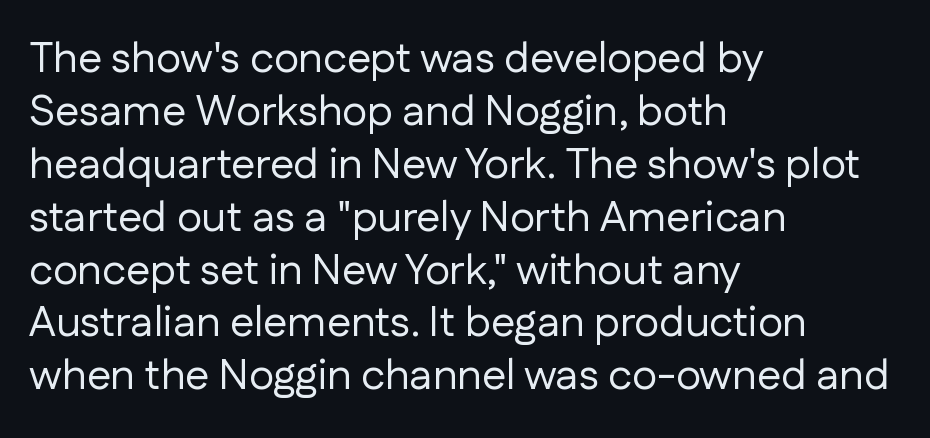
Is the type heavy? It reads as light-to-regular instead. A typesetter would call this proportional, since set widths differ per character. The rendering anchors every line to the left-hand side. Does the lettering tilt? It doesn't — this is upright.
